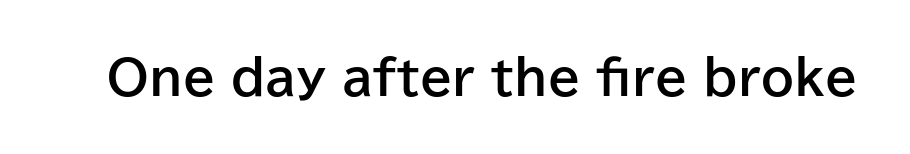
The letters advance in unequal steps, a hallmark of proportional type. The line texture is even and compact thanks to regular tracking. Look at the stroke-to-counter ratio: heavy, a bold. Classification — sans serif.
